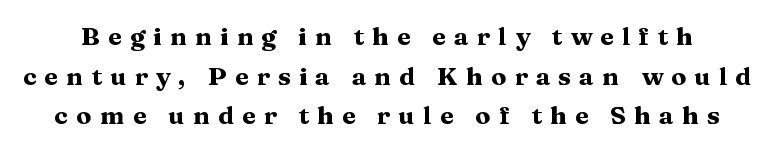
{"italic": "no", "bold": "yes", "underline": "no", "line_spacing": "normal", "line_spacing_ratio": 1.59, "letter_spacing": "wide", "letter_spacing_em": 0.33, "glyph_px": 25}
